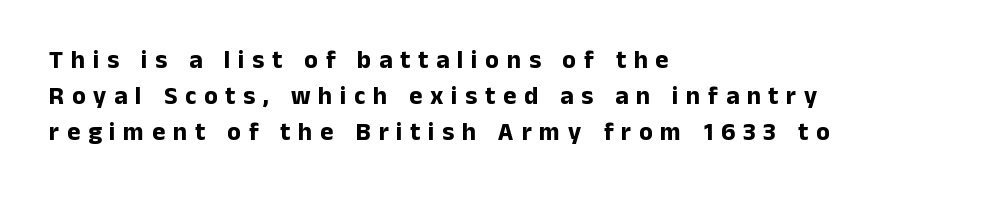
Q: Is the text bold? A: Yes.
Q: Is the text italic (slanted)? A: No, it is upright.
Q: Is the text underlined? A: No.
Q: How is the paragraph aligned? A: Left-aligned.
Q: Is the spacing between letters normal or unusually wide? A: Unusually wide.
Q: Is the spacing between lines tight, normal or loose? A: Normal.
